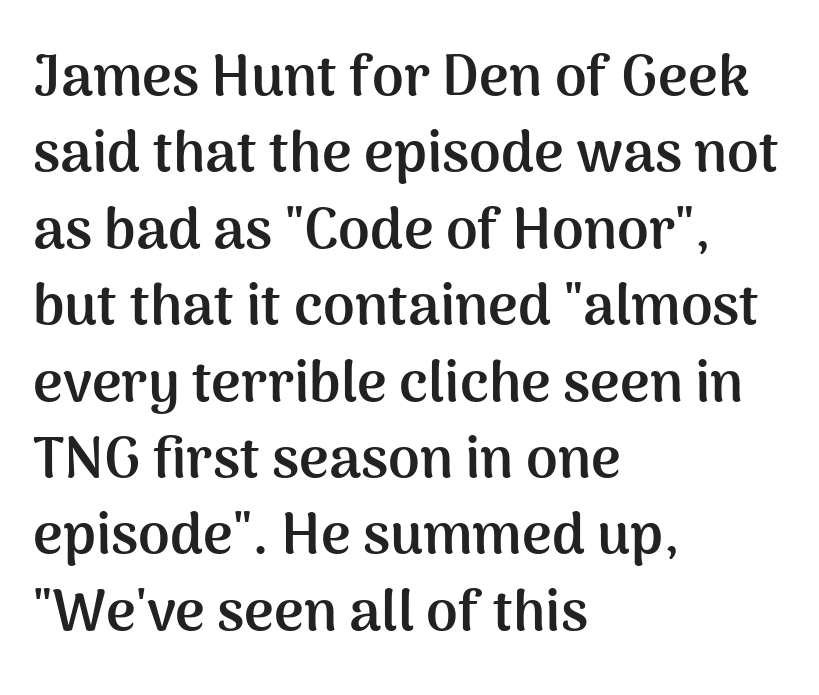
{"serif": "no", "italic": "no", "bold": "yes", "weight": "semibold", "width": "normal", "stroke_contrast": "medium", "x_height": "medium", "monospaced": "no", "underline": "no", "align": "left", "line_spacing": "normal", "line_spacing_ratio": 1.34, "letter_spacing": "normal", "letter_spacing_em": 0.0, "glyph_px": 57}
